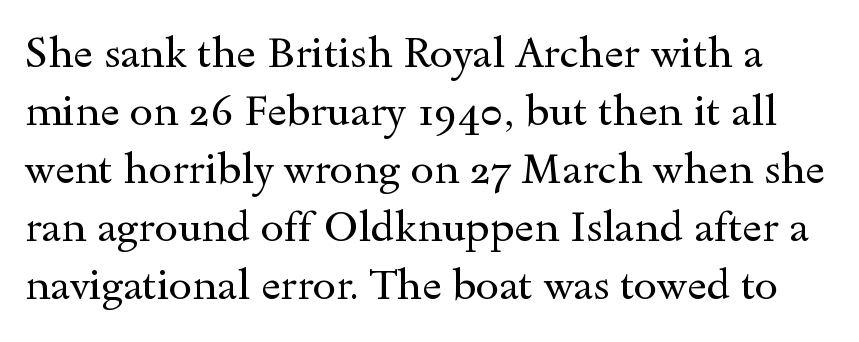
Q: Is the text bold? A: No.
Q: Is the text italic (slanted)? A: No, it is upright.
Q: Is the typeface a serif or a sans-serif typeface? A: Serif.
Q: Is the text underlined? A: No.
Q: Is the spacing between letters normal or unusually wide? A: Normal.
Q: Is the spacing between lines tight, normal or loose? A: Normal.
Q: Width (condensed, normal, or wide)? A: Wide.
Q: x-height? A: Small.
Q: Monospaced? A: No.
